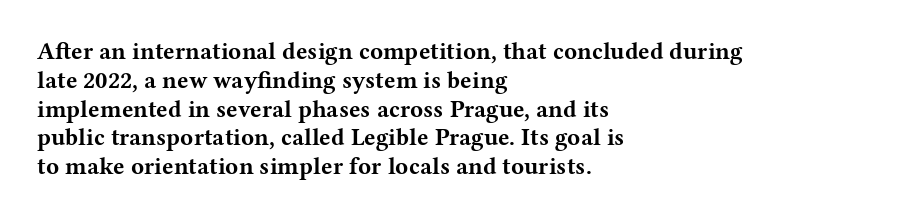
{"italic": "no", "bold": "yes", "underline": "no", "align": "left", "line_spacing_ratio": 1.2, "letter_spacing": "normal", "letter_spacing_em": 0.0, "glyph_px": 24}
